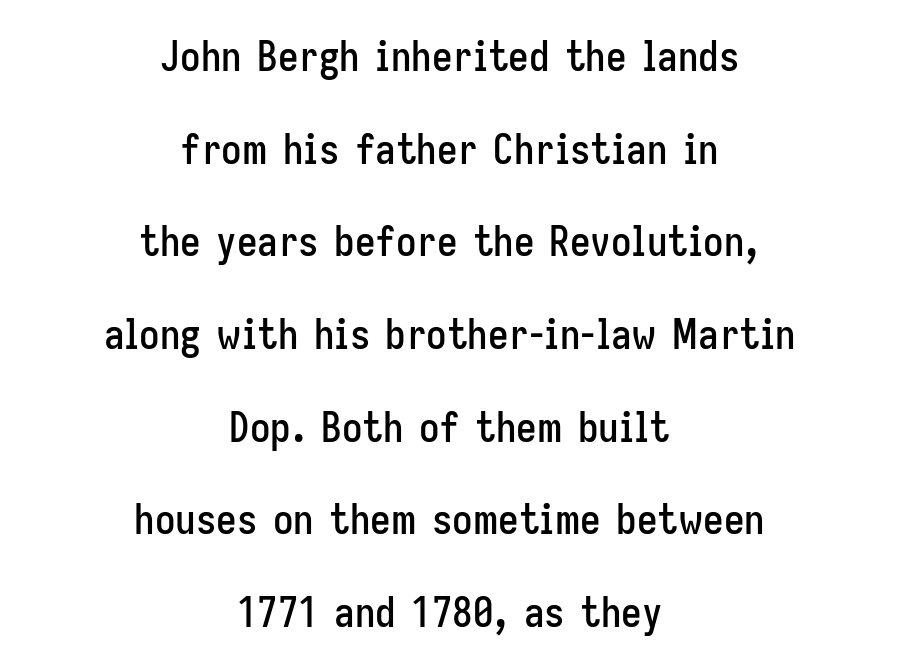
{"serif": "no", "italic": "no", "width": "condensed", "stroke_contrast": "low", "x_height": "medium", "monospaced": "no", "underline": "no", "align": "center", "line_spacing": "loose", "line_spacing_ratio": 2.26, "letter_spacing": "normal", "letter_spacing_em": 0.0, "glyph_px": 41}
